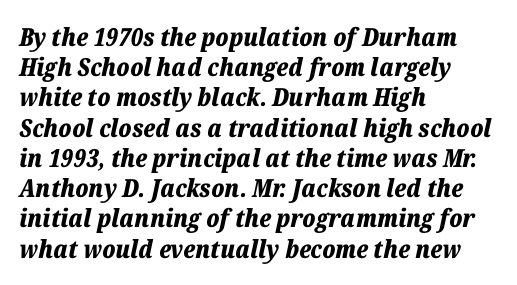
The image shows 25 px bold type, italic (leaning right); set left-aligned, line spacing 1.21x, normal letter spacing, not underlined.
